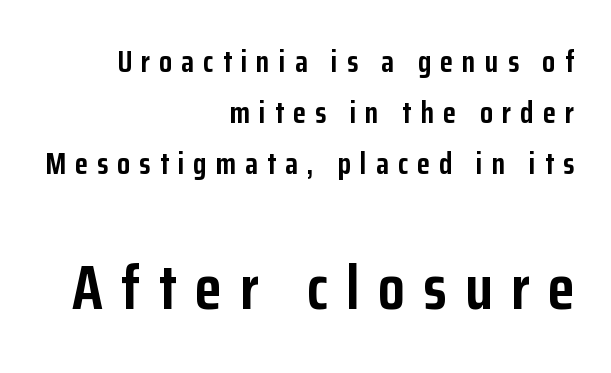
{"serif": "no", "italic": "no", "bold": "yes", "weight": "semibold", "width": "condensed", "stroke_contrast": "low", "x_height": "medium", "monospaced": "no", "underline": "no", "align": "right", "line_spacing": "normal", "line_spacing_ratio": 1.7, "letter_spacing": "wide", "letter_spacing_em": 0.3, "larger_block": "second", "size_ratio": 2.03, "glyph_px": 61}
